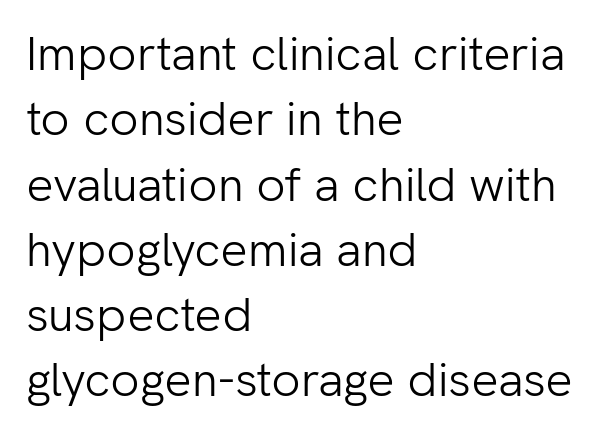
Q: Is the text bold? A: No.
Q: Is the text italic (slanted)? A: No, it is upright.
Q: Is the typeface a serif or a sans-serif typeface? A: Sans-serif.
Q: Is the text underlined? A: No.
Q: How is the paragraph aligned? A: Left-aligned.
Q: Is the spacing between letters normal or unusually wide? A: Normal.
Q: Is the spacing between lines tight, normal or loose? A: Normal.
Q: Width (condensed, normal, or wide)? A: Normal.
Q: Stroke contrast? A: Low.
Q: x-height? A: Medium.
Q: Monospaced? A: No.
